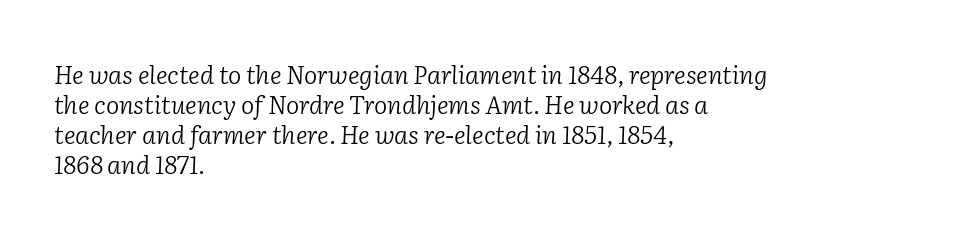
Q: Is the text bold? A: No.
Q: Is the text italic (slanted)? A: Yes, it leans right by about 2 degrees.
Q: Is the text underlined? A: No.
Q: How is the paragraph aligned? A: Left-aligned.
Q: Is the spacing between letters normal or unusually wide? A: Normal.
